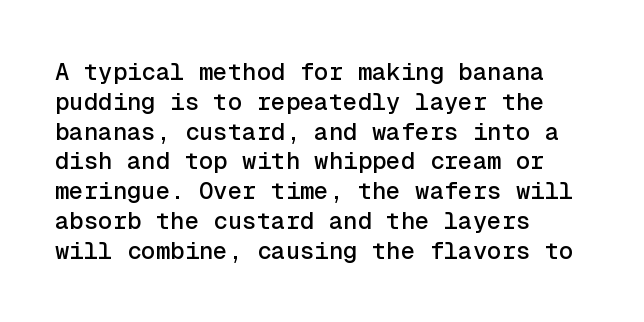
This sample uses an upright cut, with every glyph sitting square on the baseline. The space beneath each line is pristine and unruled. Short note: letters normally spaced. A classic flush-left, rag-right setting is used for this passage.
